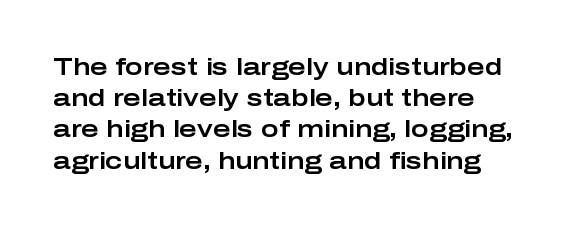
{"italic": "no", "underline": "no", "line_spacing": "normal", "line_spacing_ratio": 1.3, "letter_spacing": "normal", "letter_spacing_em": 0.0, "glyph_px": 24}
